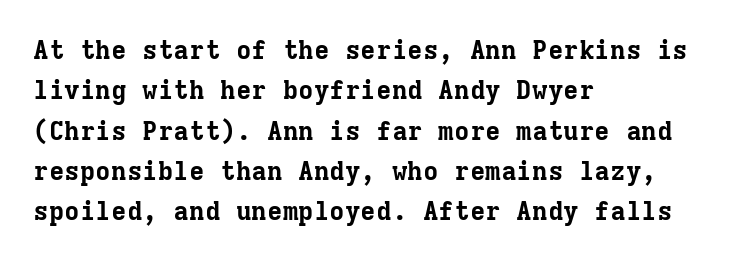
Q: Is the text bold? A: Yes.
Q: Is the text italic (slanted)? A: No, it is upright.
Q: Is the text underlined? A: No.
Q: How is the paragraph aligned? A: Left-aligned.
Q: Is the spacing between letters normal or unusually wide? A: Normal.
Q: Is the spacing between lines tight, normal or loose? A: Normal.
